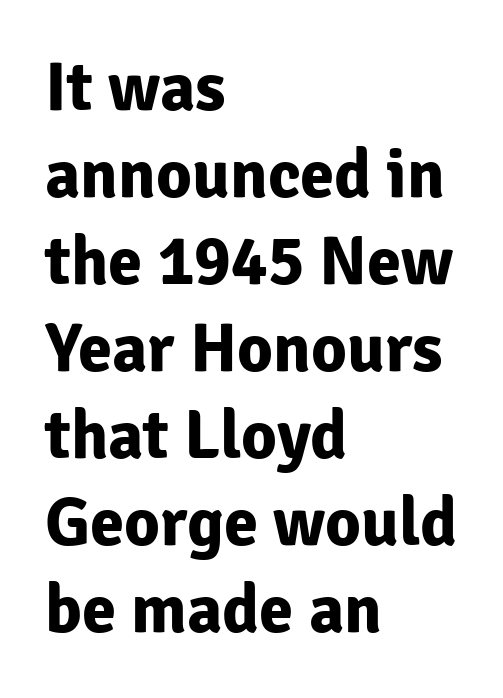
Q: Is the text bold? A: Yes.
Q: Is the text italic (slanted)? A: No, it is upright.
Q: Is the typeface a serif or a sans-serif typeface? A: Sans-serif.
Q: Is the text underlined? A: No.
Q: How is the paragraph aligned? A: Left-aligned.
Q: Is the spacing between letters normal or unusually wide? A: Normal.
Q: Is the spacing between lines tight, normal or loose? A: Normal.
Q: Width (condensed, normal, or wide)? A: Normal.
Q: Stroke contrast? A: Low.
Q: x-height? A: Medium.
Q: Monospaced? A: No.
